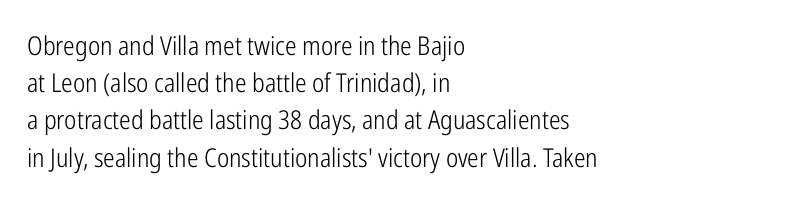
The image shows 26 px text type, upright; set left-aligned, normal line spacing (1.43x), normal letter spacing, not underlined.
